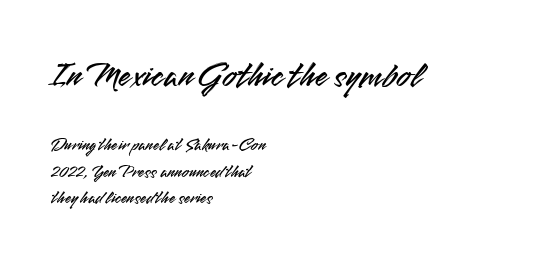
Type without underlining. A typesetter would call this proportional, since set widths differ per character. The block sitting higher on the canvas is the one with enlarged characters. Line spacing here is normal.
